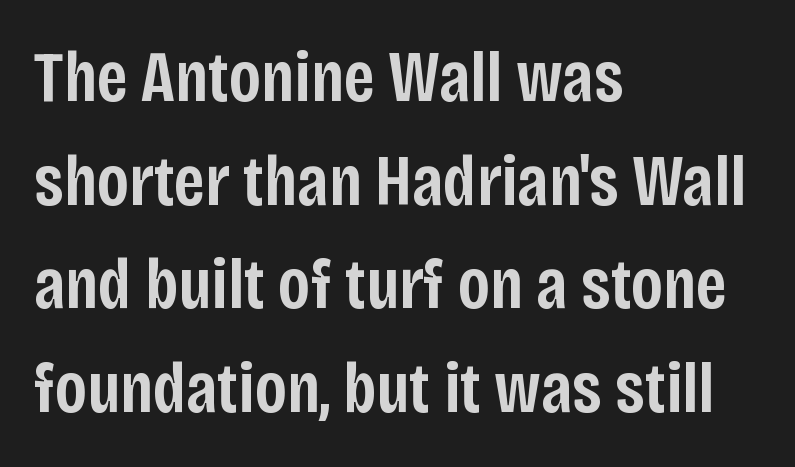
The font's upright variant was chosen for this text. Here the designer chose a conventional face with non-uniform glyph widths. The rendering uses a moderate line-height, typical for paragraphs. Descenders hang freely into open space.
